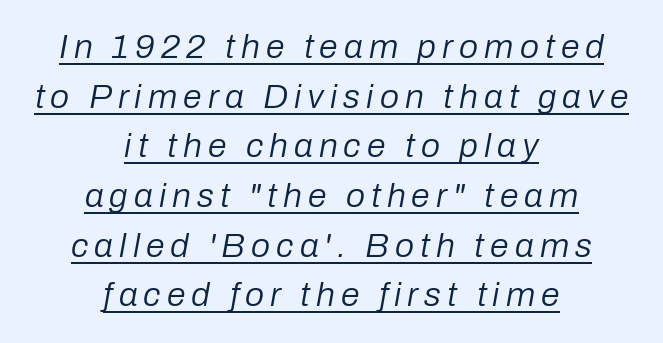
Q: Is the text bold? A: No.
Q: Is the text italic (slanted)? A: Yes, it leans right by about 10 degrees.
Q: Is the text underlined? A: Yes.
Q: How is the paragraph aligned? A: Centered.
Q: Is the spacing between lines tight, normal or loose? A: Normal.
Q: Width (condensed, normal, or wide)? A: Normal.
Q: Stroke contrast? A: Low.
Q: x-height? A: Medium.
Q: Monospaced? A: No.
